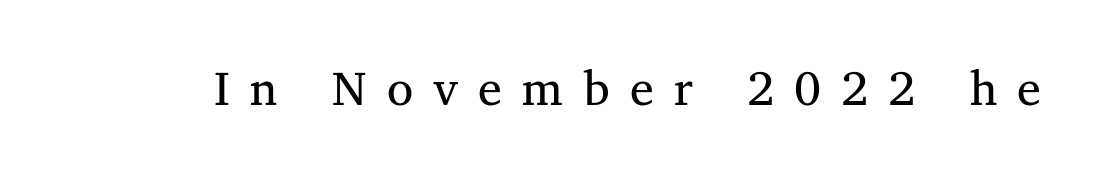
{"serif": "yes", "italic": "no", "bold": "no", "weight": "regular", "width": "normal", "stroke_contrast": "medium", "x_height": "medium", "monospaced": "no", "underline": "no", "letter_spacing": "wide", "letter_spacing_em": 0.42, "glyph_px": 48}
